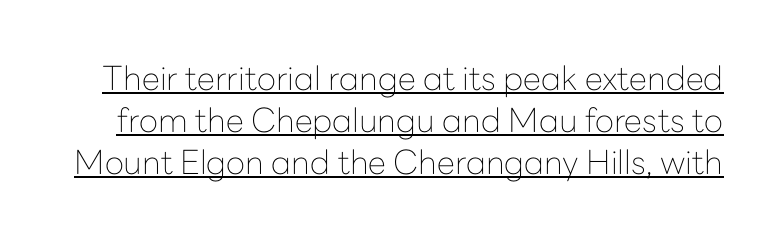
The image shows 33 px thin sans-serif type, upright; set normal line spacing (1.27x), normal letter spacing, underlined; low stroke contrast and a medium x-height.
